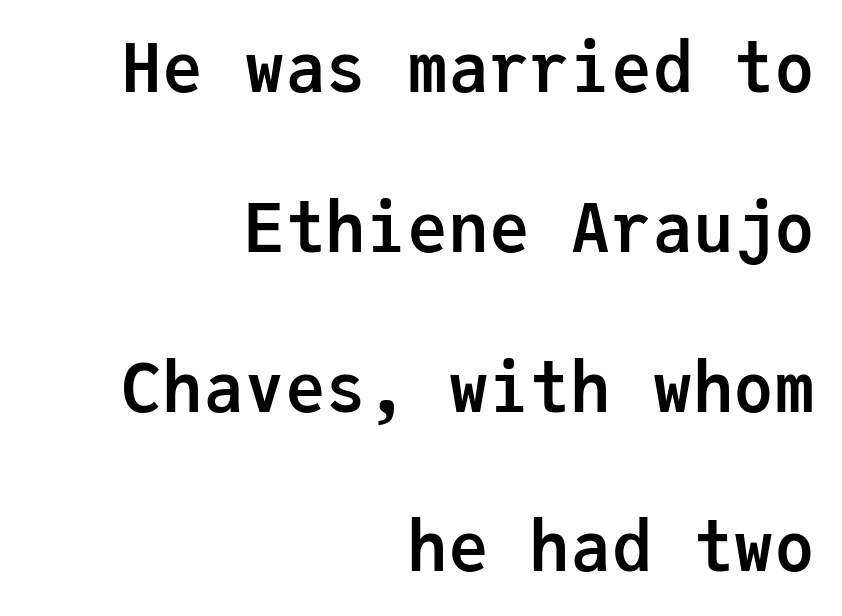
The image shows 68 px semibold sans-serif type, upright, monospaced; set right-aligned, loose line spacing (2.35x), normal letter spacing, not underlined; low stroke contrast and a medium x-height.
